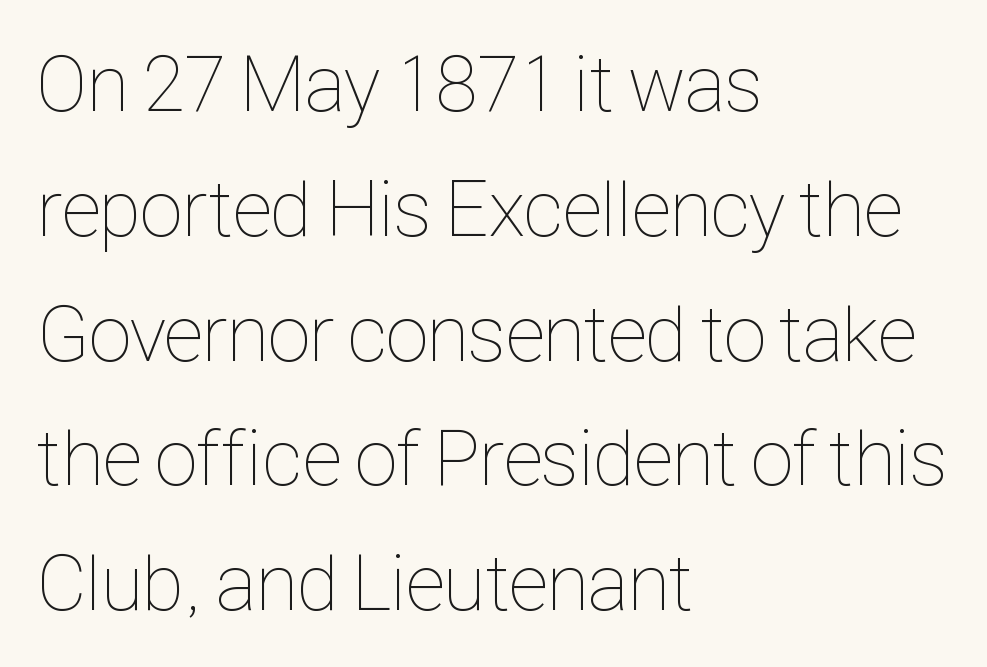
Is there much room between lines? A standard amount, neither cramped nor airy. A classic flush-left, rag-right setting is used for this passage. The font is comparable to plain body text, perhaps lighter. You could not count columns in this text — the font is proportionally spaced. These lines keep a tight, regular rhythm from letter to letter.
